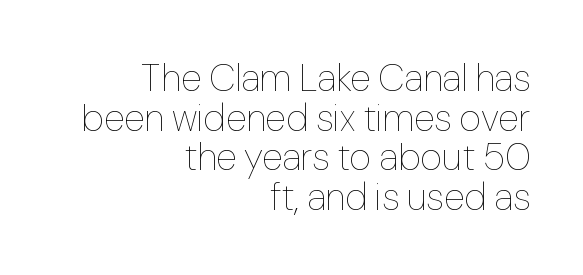
{"italic": "no", "bold": "no", "weight": "thin", "width": "normal", "stroke_contrast": "low", "x_height": "medium", "monospaced": "no", "underline": "no", "align": "right", "line_spacing": "tight", "line_spacing_ratio": 1.04, "letter_spacing": "normal", "letter_spacing_em": 0.0, "glyph_px": 38}
